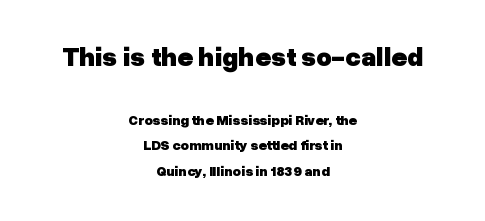
The image shows 27 px bold type, upright; set centered, line spacing 1.85x, normal letter spacing, not underlined; the first (top) block is 1.93x larger.
